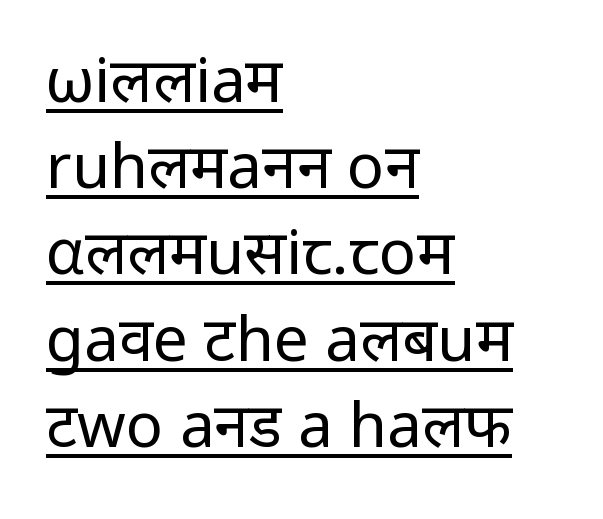
{"serif": "no", "italic": "no", "bold": "no", "weight": "regular", "width": "normal", "stroke_contrast": "low", "x_height": "medium", "monospaced": "no", "underline": "yes", "align": "left", "line_spacing": "normal", "line_spacing_ratio": 1.39, "letter_spacing": "normal", "letter_spacing_em": 0.0, "glyph_px": 62}
